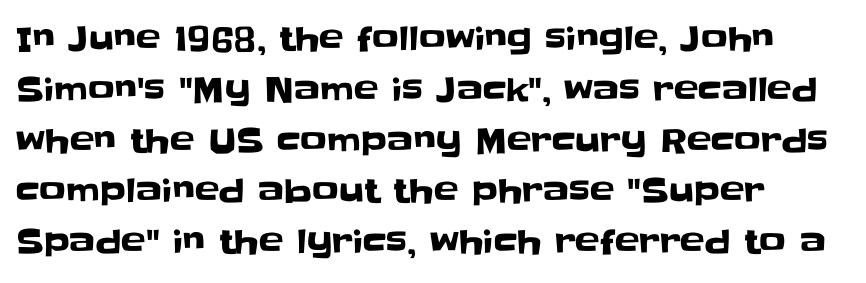
Q: Is the text italic (slanted)? A: No, it is upright.
Q: Is the typeface a serif or a sans-serif typeface? A: Sans-serif.
Q: Is the text underlined? A: No.
Q: How is the paragraph aligned? A: Left-aligned.
Q: Is the spacing between letters normal or unusually wide? A: Normal.
Q: Is the spacing between lines tight, normal or loose? A: Normal.
Q: Width (condensed, normal, or wide)? A: Normal.
Q: Stroke contrast? A: Low.
Q: x-height? A: Large.
Q: Monospaced? A: No.
